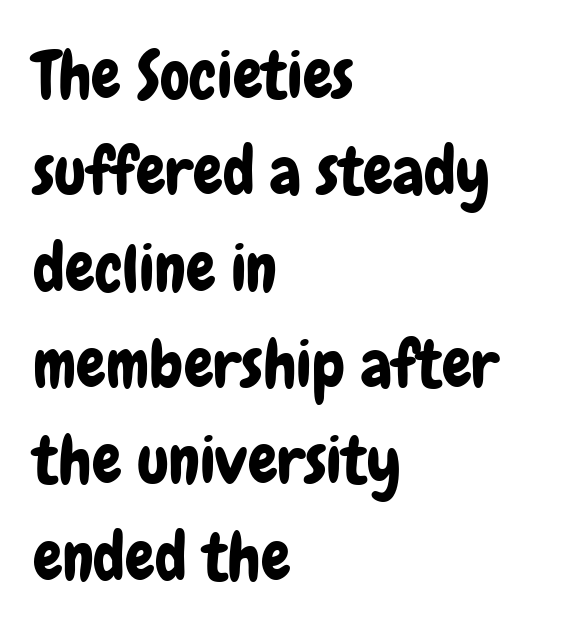
Q: Is the text italic (slanted)? A: No, it is upright.
Q: Is the typeface a serif or a sans-serif typeface? A: Sans-serif.
Q: Is the text underlined? A: No.
Q: How is the paragraph aligned? A: Left-aligned.
Q: Is the spacing between letters normal or unusually wide? A: Normal.
Q: Is the spacing between lines tight, normal or loose? A: Normal.
Q: Width (condensed, normal, or wide)? A: Condensed.
Q: Stroke contrast? A: Low.
Q: x-height? A: Medium.
Q: Monospaced? A: No.
